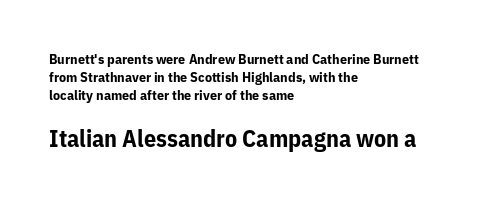
Bare-footed words on every line. Two sizes are in play, and the larger belongs to the second block. Regarding leading, the lines here are spaced in the standard way. Every letter is thick-stroked: bold, no question. A student would call this left alignment; a typographer would say flush left, rag right.
